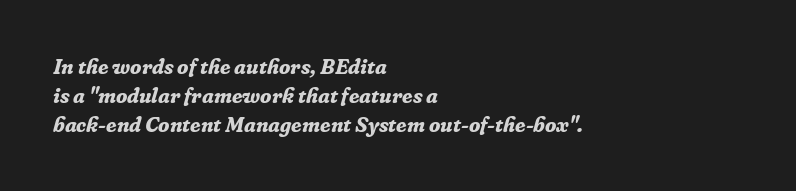
The image shows 21 px bold type, italic (leaning right); set left-aligned, normal line spacing (1.37x), normal letter spacing, not underlined.
